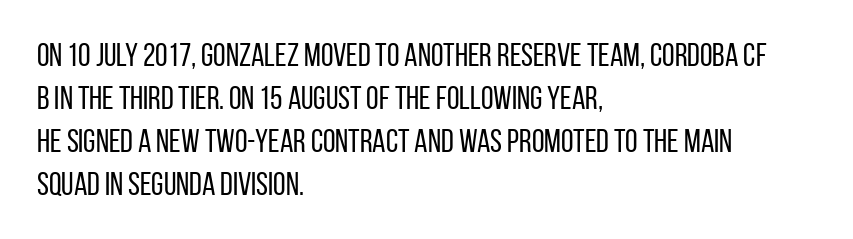
Q: Is the text bold? A: No.
Q: Is the text italic (slanted)? A: No, it is upright.
Q: Is the typeface a serif or a sans-serif typeface? A: Sans-serif.
Q: Is the text underlined? A: No.
Q: How is the paragraph aligned? A: Left-aligned.
Q: Is the spacing between letters normal or unusually wide? A: Normal.
Q: Is the spacing between lines tight, normal or loose? A: Normal.
Q: Width (condensed, normal, or wide)? A: Condensed.
Q: Stroke contrast? A: Low.
Q: x-height? A: Large.
Q: Monospaced? A: No.
